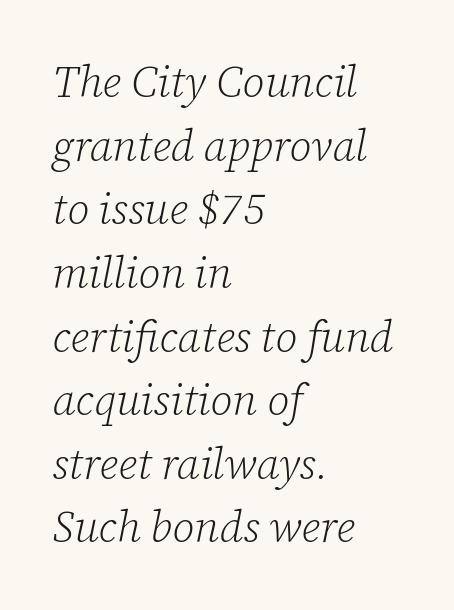
{"serif": "yes", "italic": "yes", "lean": "right", "slant_degrees": 12, "bold": "no", "weight": "light", "width": "normal", "stroke_contrast": "low", "x_height": "medium", "monospaced": "no", "underline": "no", "align": "left", "line_spacing": "normal", "line_spacing_ratio": 1.48, "letter_spacing": "normal", "letter_spacing_em": 0.0, "glyph_px": 43}
